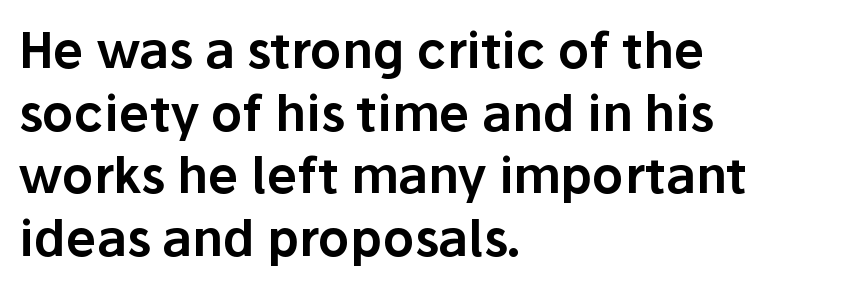
Q: Is the text italic (slanted)? A: No, it is upright.
Q: Is the typeface a serif or a sans-serif typeface? A: Sans-serif.
Q: Is the text underlined? A: No.
Q: How is the paragraph aligned? A: Left-aligned.
Q: Is the spacing between letters normal or unusually wide? A: Normal.
Q: Is the spacing between lines tight, normal or loose? A: Normal.
Q: Width (condensed, normal, or wide)? A: Normal.
Q: Stroke contrast? A: Low.
Q: x-height? A: Medium.
Q: Monospaced? A: No.
